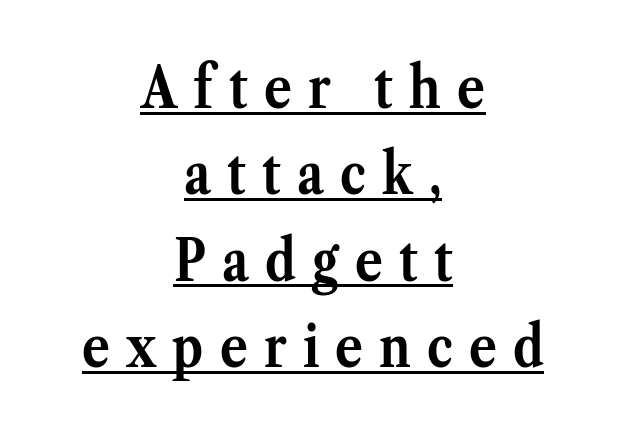
{"serif": "yes", "italic": "no", "bold": "yes", "weight": "semibold", "width": "normal", "stroke_contrast": "medium", "x_height": "medium", "monospaced": "no", "underline": "yes", "align": "center", "line_spacing": "normal", "line_spacing_ratio": 1.49, "letter_spacing": "wide", "letter_spacing_em": 0.28, "glyph_px": 58}
